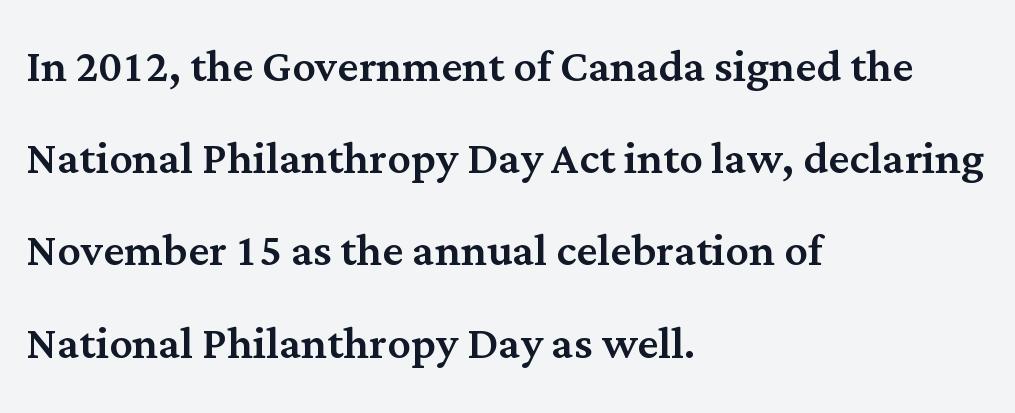
Character widths vary here, with narrow letters taking less room than wide ones. The letterforms sit shoulder to shoulder at normal distance. This sample uses a serif face. Underline: absent.
